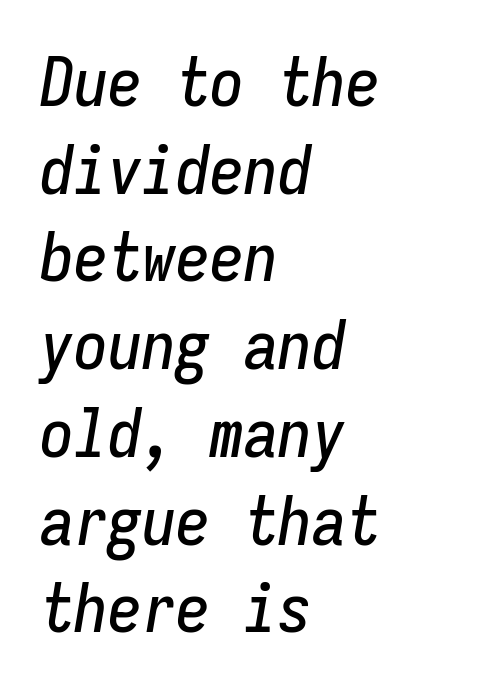
Q: Is the text italic (slanted)? A: Yes, it leans right by about 9 degrees.
Q: Is the text underlined? A: No.
Q: How is the paragraph aligned? A: Left-aligned.
Q: Is the spacing between letters normal or unusually wide? A: Normal.
Q: Is the spacing between lines tight, normal or loose? A: Normal.
Q: Width (condensed, normal, or wide)? A: Condensed.
Q: Stroke contrast? A: Low.
Q: x-height? A: Medium.
Q: Monospaced? A: Yes.
